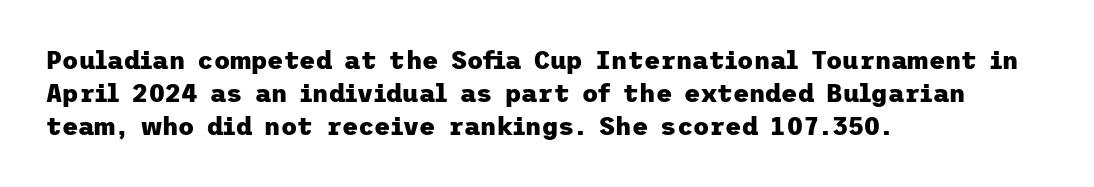
The image shows 25 px bold type, upright; set left-aligned, normal line spacing (1.32x), normal letter spacing, not underlined.
